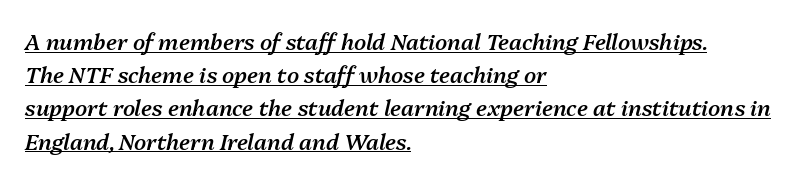
A continuous stroke trails under the words, as in a hyperlink. Stems and bowls a touch heavier than normal — semibold. The specimen reads as italic at a glance. The setting favours the left margin, as ordinary paragraphs usually do. Is there much room between lines? A standard amount, neither cramped nor airy. A typesetter would call this zero additional tracking.
